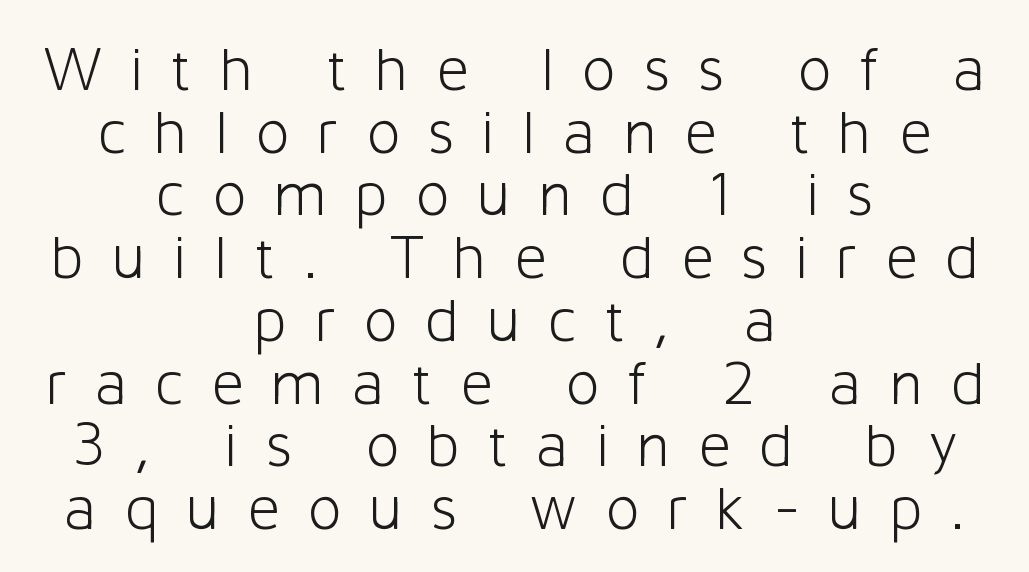
Q: Is the text bold? A: No.
Q: Is the text italic (slanted)? A: No, it is upright.
Q: Is the typeface a serif or a sans-serif typeface? A: Sans-serif.
Q: Is the text underlined? A: No.
Q: How is the paragraph aligned? A: Centered.
Q: Is the spacing between letters normal or unusually wide? A: Unusually wide.
Q: Is the spacing between lines tight, normal or loose? A: Tight.
Q: Width (condensed, normal, or wide)? A: Normal.
Q: Stroke contrast? A: Low.
Q: x-height? A: Medium.
Q: Monospaced? A: No.
